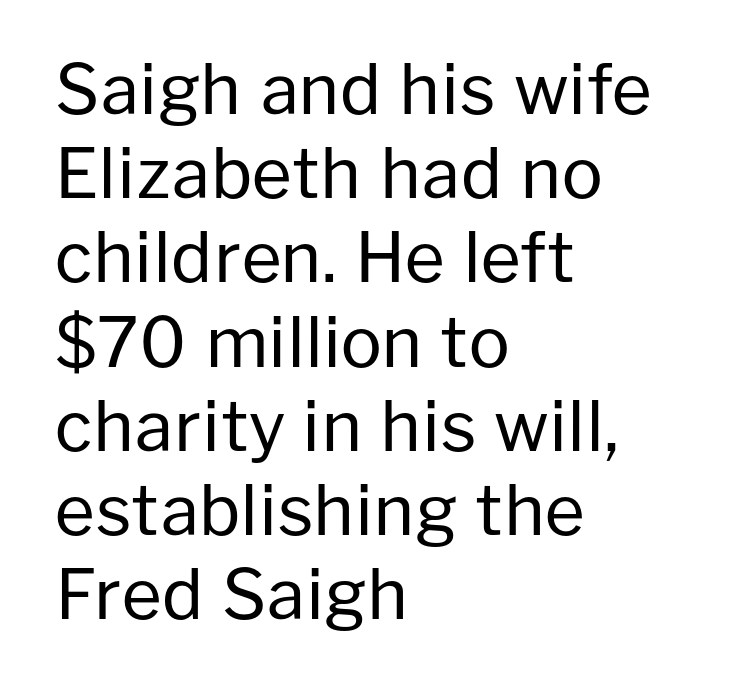
The image shows 69 px regular-weight sans-serif type, upright; set left-aligned, line spacing 1.22x, normal letter spacing, not underlined; low stroke contrast and a medium x-height.
